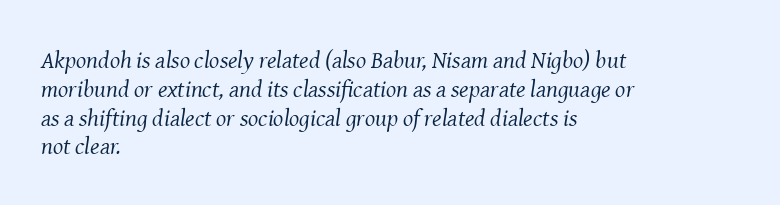
{"italic": "yes", "lean": "right", "slant_degrees": 8, "bold": "no", "underline": "no", "align": "left", "line_spacing_ratio": 1.2, "letter_spacing": "normal", "letter_spacing_em": 0.0, "glyph_px": 24}
